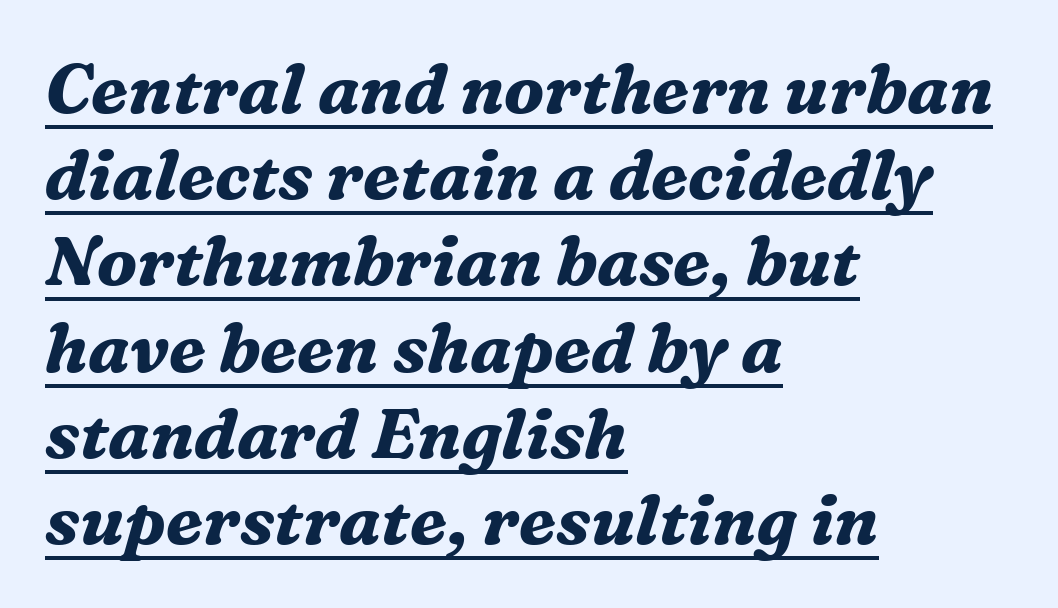
Q: Is the text bold? A: Yes.
Q: Is the text italic (slanted)? A: Yes, it leans right by about 16 degrees.
Q: Is the typeface a serif or a sans-serif typeface? A: Serif.
Q: Is the text underlined? A: Yes.
Q: How is the paragraph aligned? A: Left-aligned.
Q: Is the spacing between letters normal or unusually wide? A: Normal.
Q: Is the spacing between lines tight, normal or loose? A: Normal.
Q: Width (condensed, normal, or wide)? A: Normal.
Q: Stroke contrast? A: Medium.
Q: x-height? A: Medium.
Q: Monospaced? A: No.
